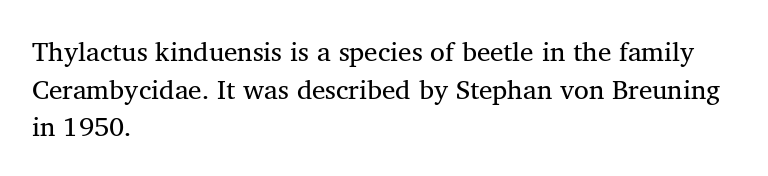
The image shows 27 px text type; set left-aligned, normal line spacing (1.39x), normal letter spacing, not underlined.
